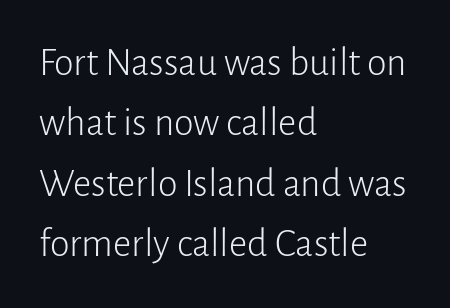
These lines are rendered in a variable-pitch font. A typesetter would label this face a sans. Between one letter and the next there's only the usual sliver of space. No chunkiness to these letters — they're not bold. A normal amount of white space separates one row of letters from the next.
